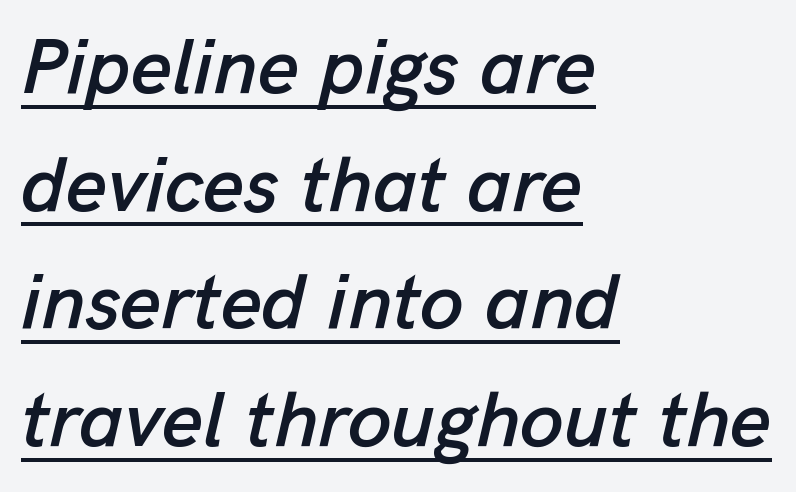
{"italic": "yes", "lean": "right", "slant_degrees": 13, "width": "normal", "stroke_contrast": "low", "x_height": "medium", "monospaced": "no", "underline": "yes", "align": "left", "line_spacing": "normal", "line_spacing_ratio": 1.49, "letter_spacing": "normal", "letter_spacing_em": 0.0, "glyph_px": 79}
